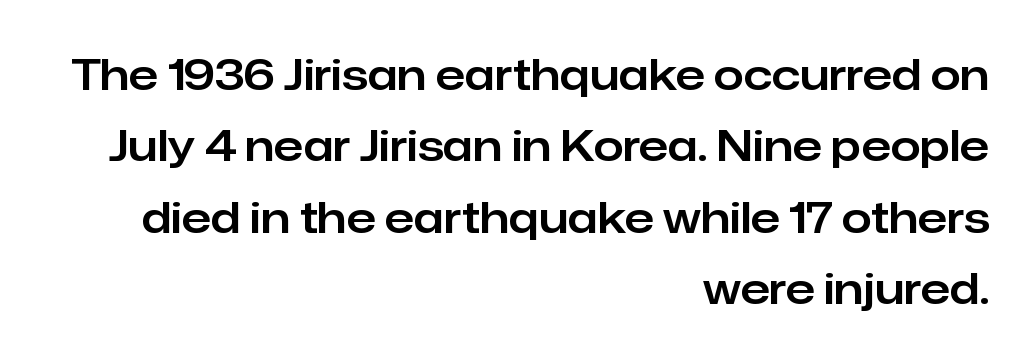
The image shows 43 px sans-serif type, upright; set right-aligned, normal line spacing (1.66x), normal letter spacing, not underlined; low stroke contrast and a medium x-height.
